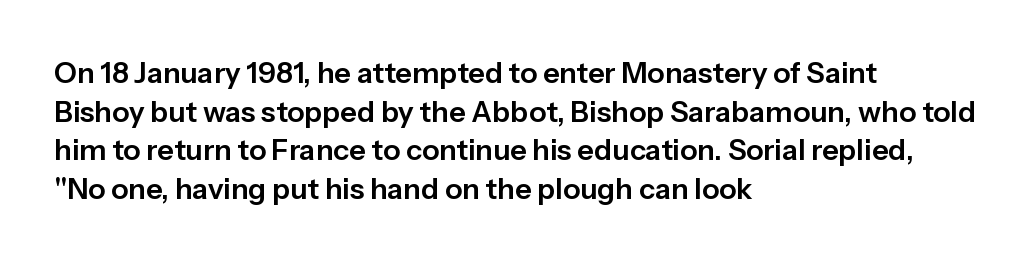
Casual observation: everything's shoved over to the left. Are there feet on the stems? There aren't — it's a sans. Check the space under the baseline: it is left empty. Characters remain perfectly vertical along every line. Inter-character spacing is left at the font's built-in metrics.
